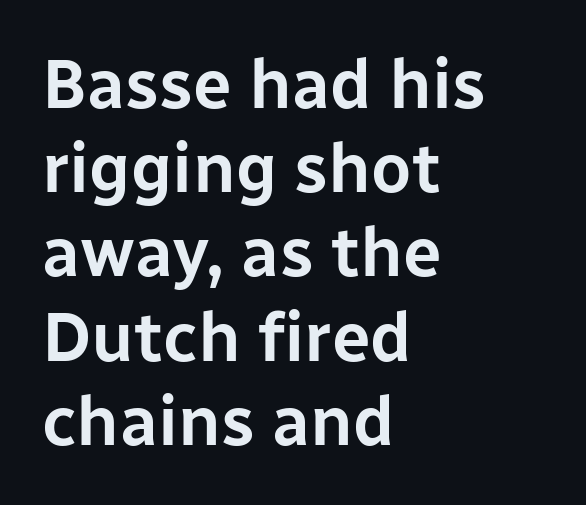
The image shows 69 px sans-serif type, upright; set left-aligned, line spacing 1.22x, normal letter spacing, not underlined; low stroke contrast and a medium x-height.
